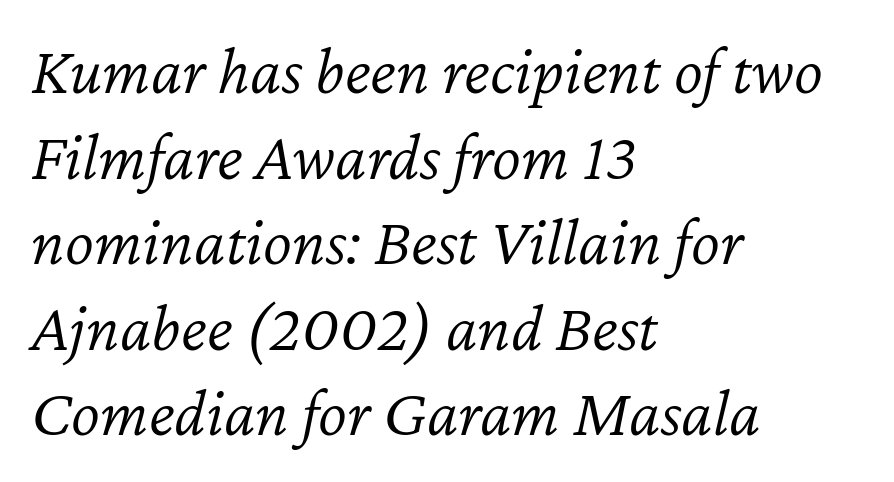
{"italic": "yes", "lean": "right", "slant_degrees": 12, "bold": "no", "weight": "light", "width": "normal", "stroke_contrast": "low", "x_height": "medium", "monospaced": "no", "underline": "no", "align": "left", "line_spacing_ratio": 1.24, "letter_spacing": "normal", "letter_spacing_em": 0.0, "glyph_px": 69}
